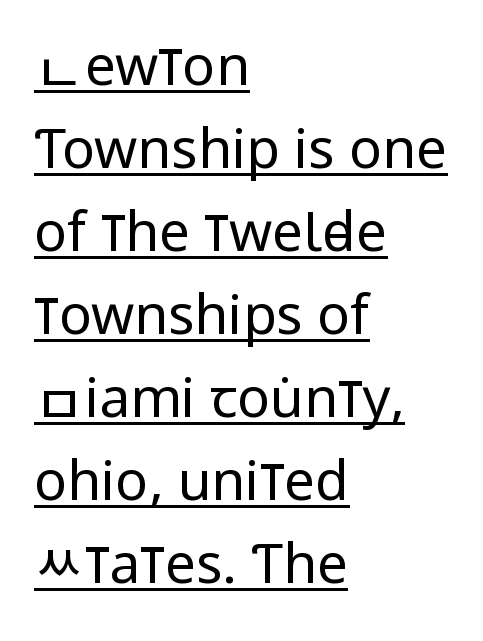
Font category for this specimen: sans-serif. Heaviness? Minimal to ordinary, like unemphasized prose. The leading is moderate, giving the passage an even texture. A typesetter would call this zero additional tracking.
